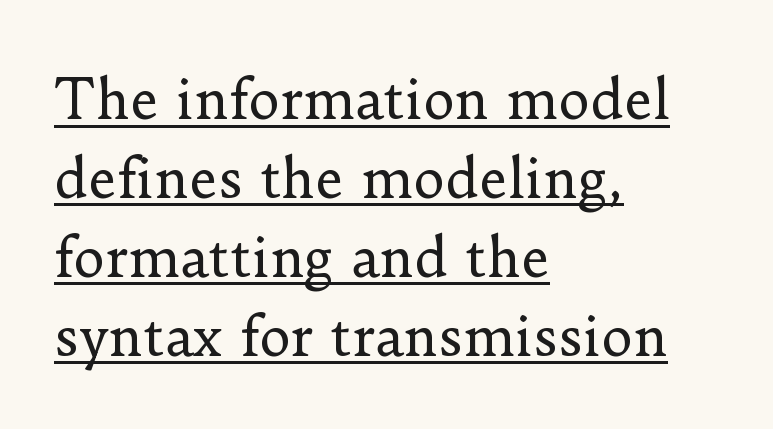
The rendering uses a moderate line-height, typical for paragraphs. Varying glyph widths throughout — classic text-font behaviour. What kind of face is this? One with serifs. Letters have the restrained weight of plain body copy at most. Caption: multi-line text, flush left, ragged right. Nope, not italic — everything's standing straight.
